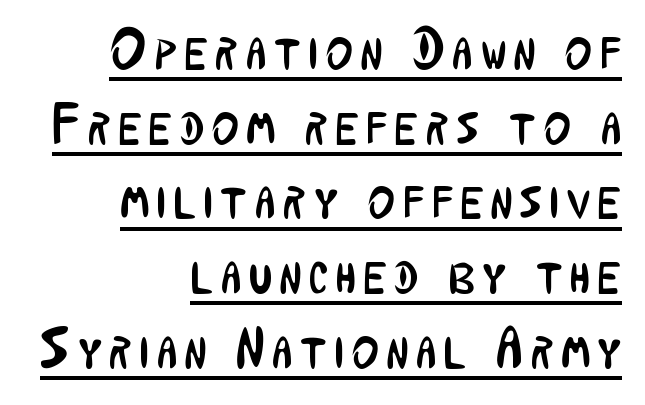
Q: Is the text bold? A: No.
Q: Is the text italic (slanted)? A: No, it is upright.
Q: Is the typeface a serif or a sans-serif typeface? A: Sans-serif.
Q: Is the text underlined? A: Yes.
Q: How is the paragraph aligned? A: Right-aligned.
Q: Is the spacing between lines tight, normal or loose? A: Normal.
Q: Width (condensed, normal, or wide)? A: Condensed.
Q: Stroke contrast? A: Low.
Q: x-height? A: Medium.
Q: Monospaced? A: No.
